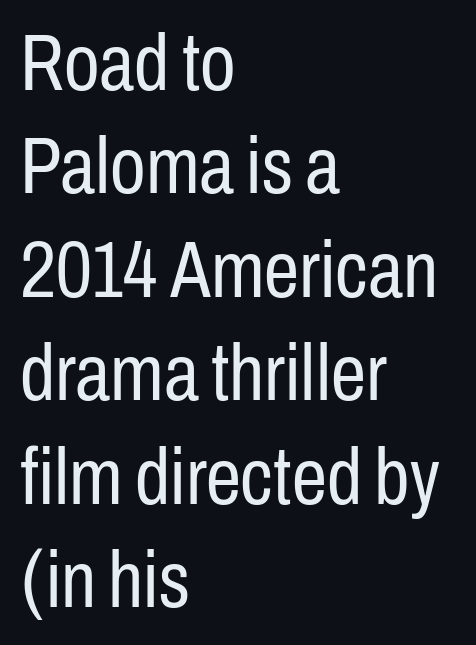
The leading is moderate, giving the passage an even texture. Teacher's note: observe the even left margin — that is flush-left alignment. Has an underline been added? It has not. The letterforms sit at book weight or below. The gaps between neighbouring characters are ordinary and unremarkable. The letters advance in unequal steps, a hallmark of proportional type.
